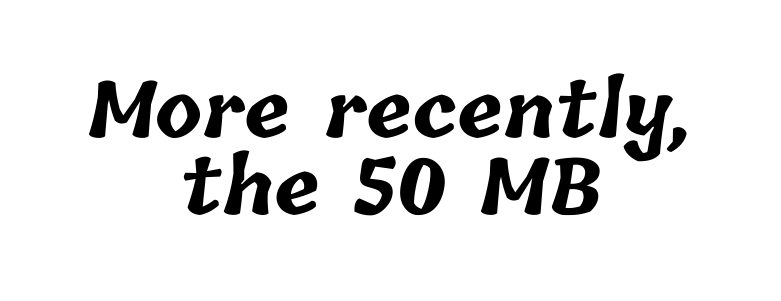
Each new line begins almost immediately beneath the previous one. The space directly below the letters is spotless. Look at the tracking — it's just the regular setting, nothing added. The paragraph shown floats in the horizontal middle.
